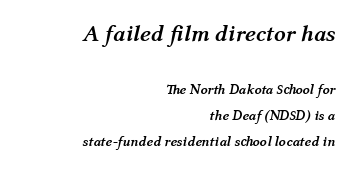
The image shows 23 px bold type, italic (leaning right); set right-aligned, line spacing 1.85x, normal letter spacing, not underlined; the first (top) block is 1.64x larger.
